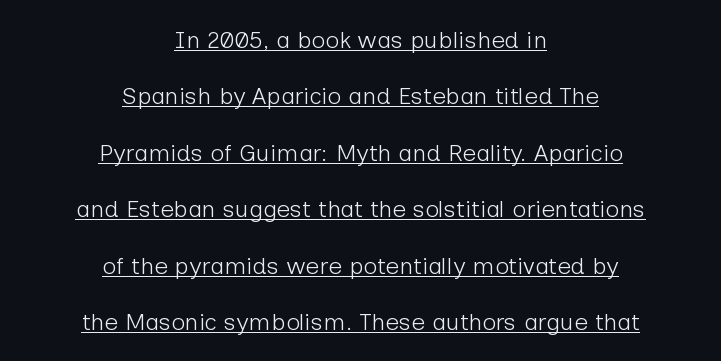
{"italic": "no", "bold": "no", "underline": "yes", "align": "center", "line_spacing": "loose", "line_spacing_ratio": 2.35, "letter_spacing": "normal", "letter_spacing_em": 0.0, "glyph_px": 24}
